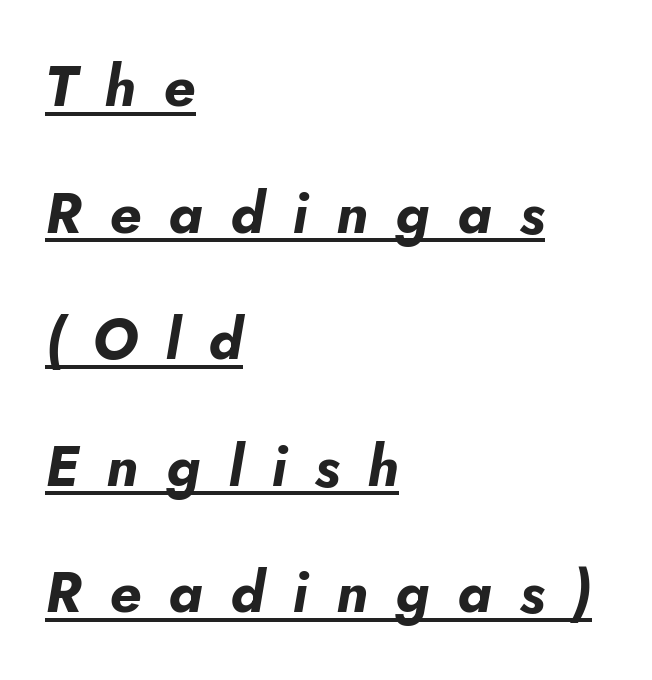
Q: Is the text bold? A: Yes.
Q: Is the text italic (slanted)? A: Yes, it leans right by about 5 degrees.
Q: Is the text underlined? A: Yes.
Q: How is the paragraph aligned? A: Left-aligned.
Q: Is the spacing between letters normal or unusually wide? A: Unusually wide.
Q: Is the spacing between lines tight, normal or loose? A: Loose.
Q: Width (condensed, normal, or wide)? A: Normal.
Q: Stroke contrast? A: Low.
Q: x-height? A: Small.
Q: Monospaced? A: No.
